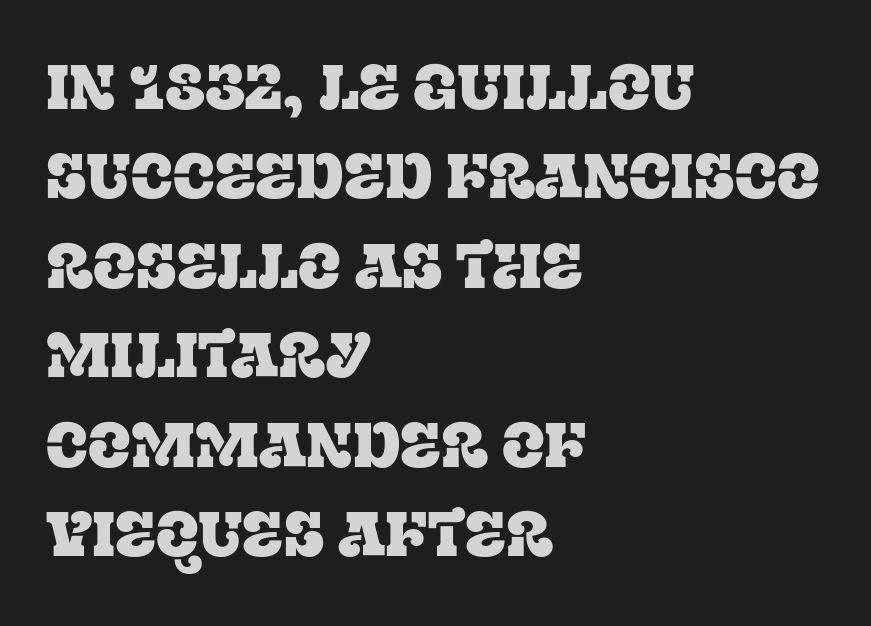
The image shows 63 px serif type, upright; set left-aligned, normal line spacing (1.42x), normal letter spacing, not underlined; low stroke contrast and a large x-height.
